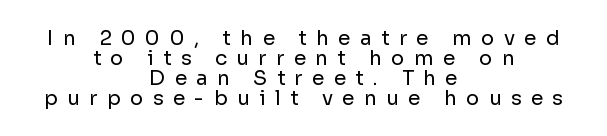
{"italic": "no", "bold": "no", "underline": "no", "align": "center", "line_spacing": "tight", "line_spacing_ratio": 1.0, "letter_spacing": "wide", "letter_spacing_em": 0.47, "glyph_px": 20}
